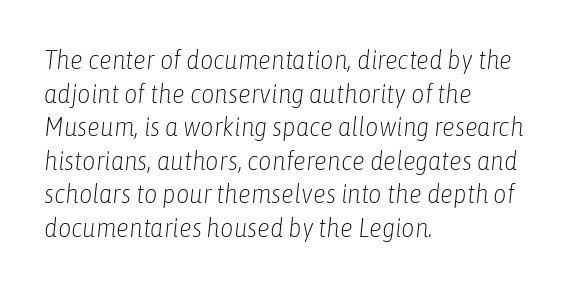
Q: Is the text bold? A: No.
Q: Is the text italic (slanted)? A: Yes, it leans right by about 6 degrees.
Q: Is the text underlined? A: No.
Q: How is the paragraph aligned? A: Left-aligned.
Q: Is the spacing between letters normal or unusually wide? A: Normal.
Q: Is the spacing between lines tight, normal or loose? A: Normal.
